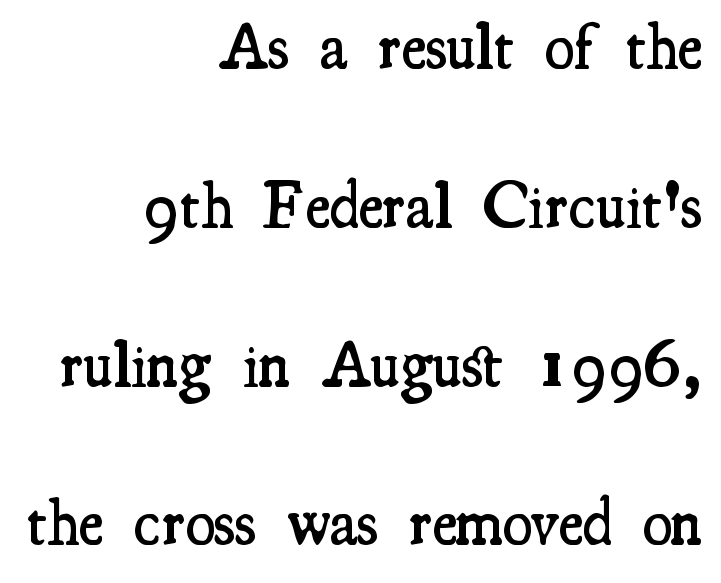
{"serif": "yes", "italic": "no", "bold": "semi", "weight": "semibold", "width": "condensed", "stroke_contrast": "medium", "x_height": "small", "monospaced": "no", "underline": "no", "align": "right", "line_spacing": "loose", "line_spacing_ratio": 2.37, "letter_spacing": "normal", "letter_spacing_em": 0.0, "glyph_px": 67}
